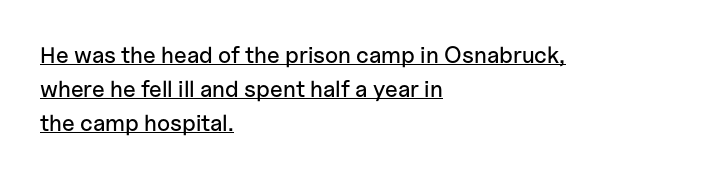
{"italic": "no", "underline": "yes", "align": "left", "line_spacing": "normal", "line_spacing_ratio": 1.48, "letter_spacing": "normal", "letter_spacing_em": 0.0, "glyph_px": 23}
